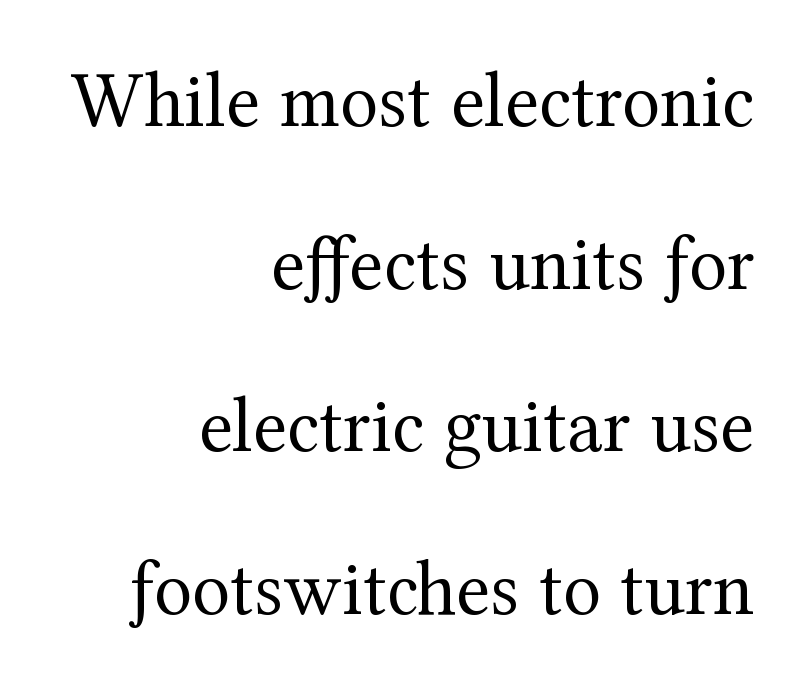
{"serif": "yes", "italic": "no", "bold": "no", "weight": "regular", "width": "normal", "stroke_contrast": "medium", "x_height": "medium", "monospaced": "no", "underline": "no", "align": "right", "line_spacing": "loose", "line_spacing_ratio": 2.06, "letter_spacing": "normal", "letter_spacing_em": 0.0, "glyph_px": 79}
